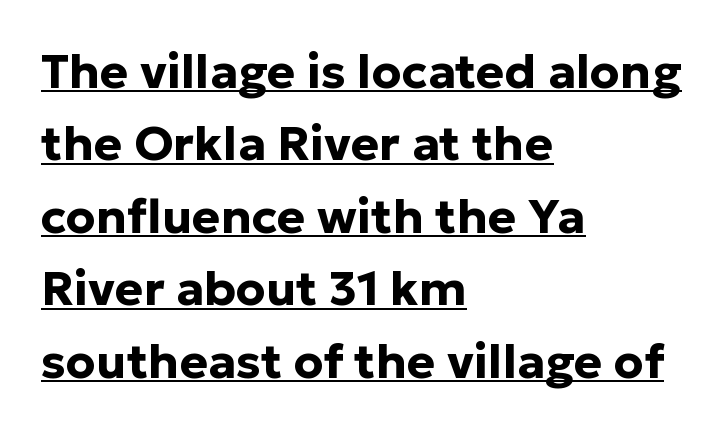
Q: Is the text bold? A: Yes.
Q: Is the text italic (slanted)? A: No, it is upright.
Q: Is the typeface a serif or a sans-serif typeface? A: Sans-serif.
Q: Is the text underlined? A: Yes.
Q: How is the paragraph aligned? A: Left-aligned.
Q: Is the spacing between letters normal or unusually wide? A: Normal.
Q: Is the spacing between lines tight, normal or loose? A: Normal.
Q: Width (condensed, normal, or wide)? A: Normal.
Q: Stroke contrast? A: Low.
Q: x-height? A: Medium.
Q: Monospaced? A: No.
